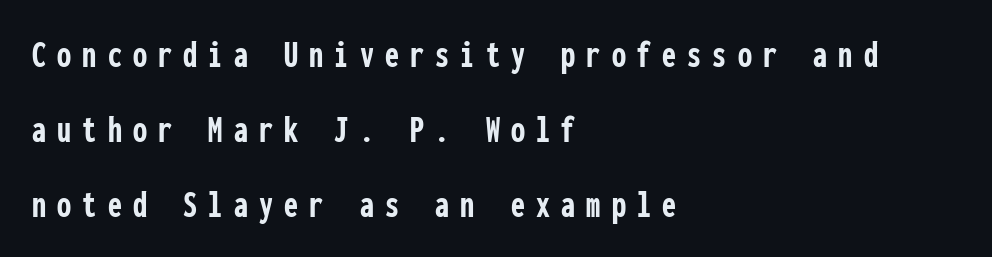
Clear beneath every line of the passage. Is this a fixed-width face? Yes — each glyph sits in an identical cell. Words appear elongated and porous because spacing is wide. As a designer I'd log this as weight 700, bold.
